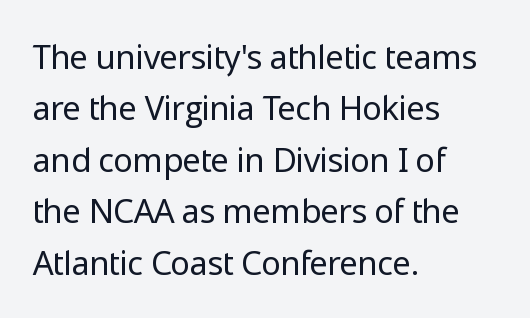
Posture: upright roman. Check under the words: just untouched page. No extra tracking has been applied to these lines. The space between consecutive lines is moderate.
